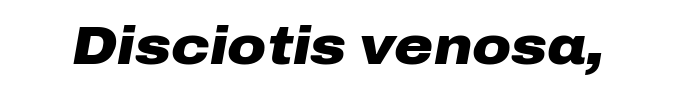
{"italic": "yes", "lean": "right", "slant_degrees": 10, "bold": "yes", "weight": "heavy", "width": "wide", "stroke_contrast": "low", "x_height": "medium", "monospaced": "no", "underline": "no", "letter_spacing": "normal", "letter_spacing_em": 0.0, "glyph_px": 53}
